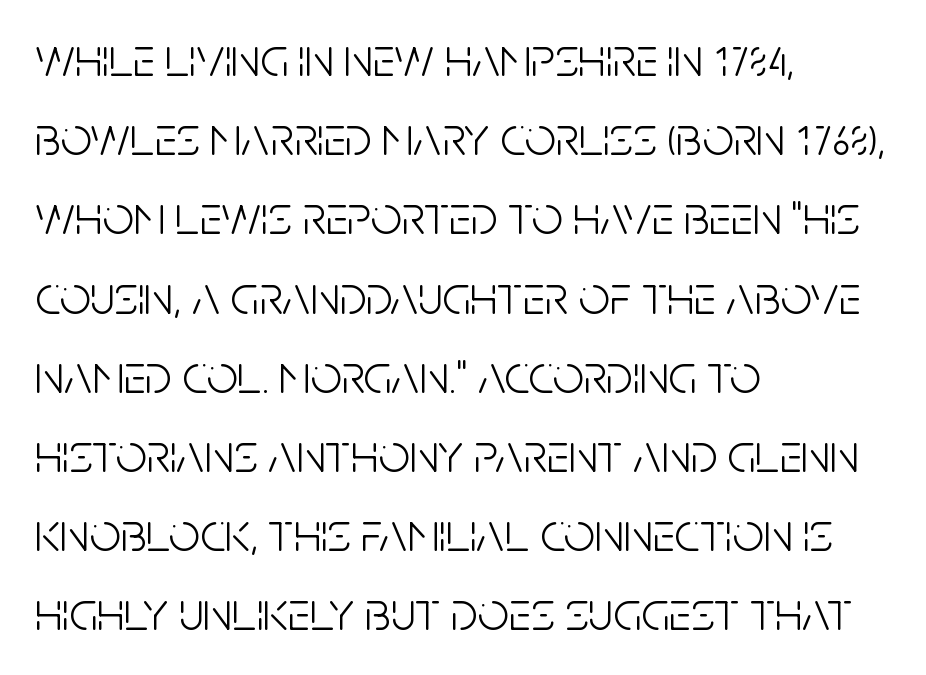
The image shows 55 px light, condensed sans-serif type, upright; set left-aligned, normal line spacing (1.44x), normal letter spacing, not underlined; low stroke contrast and a large x-height.
